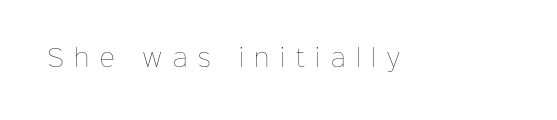
Q: Is the text bold? A: No.
Q: Is the text italic (slanted)? A: No, it is upright.
Q: Is the text underlined? A: No.
Q: Is the spacing between letters normal or unusually wide? A: Unusually wide.
